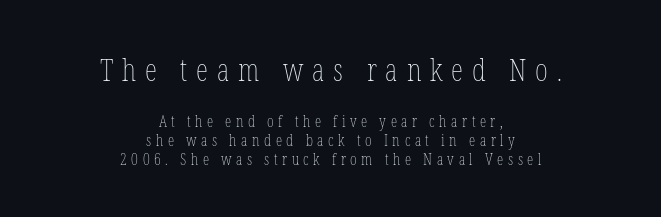
Character size in the leading block exceeds that of the trailing block. Bare-footed words on every line. This reads as an unemphasized weight, regular at the heaviest. Tall strokes in this sample are plumb rather than angled. Spacing verdict: proportional, widths tailored to each character.
